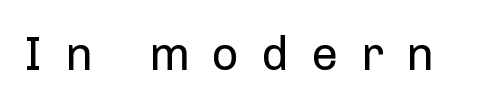
{"serif": "no", "italic": "no", "bold": "no", "weight": "regular", "width": "normal", "stroke_contrast": "low", "x_height": "medium", "monospaced": "no", "underline": "no", "letter_spacing": "wide", "letter_spacing_em": 0.48, "glyph_px": 47}
